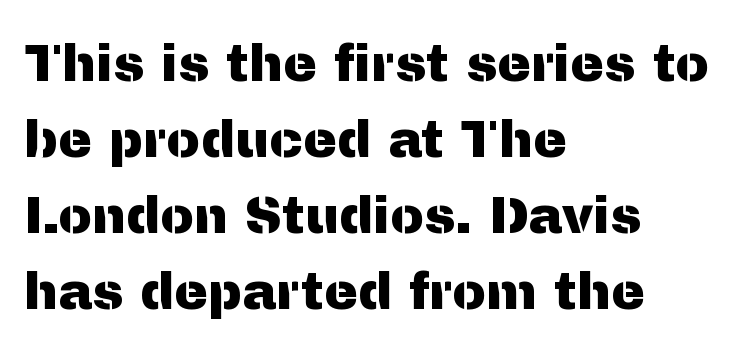
Q: Is the text italic (slanted)? A: No, it is upright.
Q: Is the typeface a serif or a sans-serif typeface? A: Sans-serif.
Q: Is the text underlined? A: No.
Q: How is the paragraph aligned? A: Left-aligned.
Q: Is the spacing between letters normal or unusually wide? A: Normal.
Q: Is the spacing between lines tight, normal or loose? A: Normal.
Q: Width (condensed, normal, or wide)? A: Normal.
Q: Stroke contrast? A: Medium.
Q: x-height? A: Medium.
Q: Monospaced? A: No.
